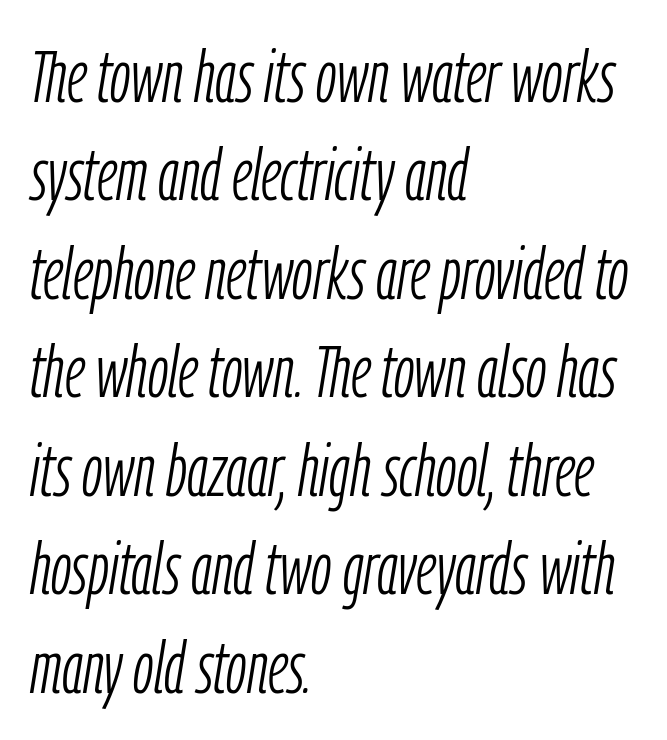
{"italic": "yes", "lean": "right", "slant_degrees": 9, "bold": "no", "weight": "light", "width": "condensed", "stroke_contrast": "low", "x_height": "medium", "monospaced": "no", "underline": "no", "align": "left", "line_spacing": "normal", "line_spacing_ratio": 1.33, "letter_spacing": "normal", "letter_spacing_em": 0.0, "glyph_px": 74}
